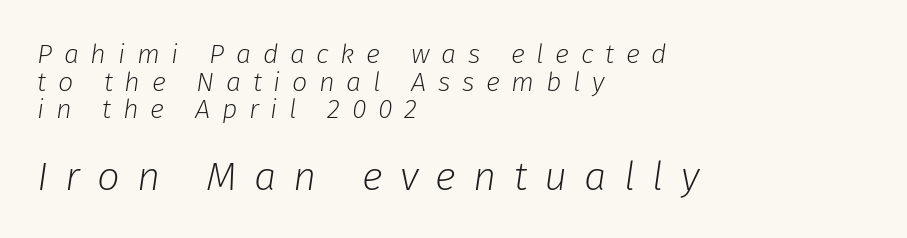
The image shows 40 px light type, italic (leaning right); set left-aligned, tight line spacing (1.02x), unusually wide letter spacing (+0.43 em), not underlined; the second (bottom) block is 1.48x larger; low stroke contrast and a medium x-height.
